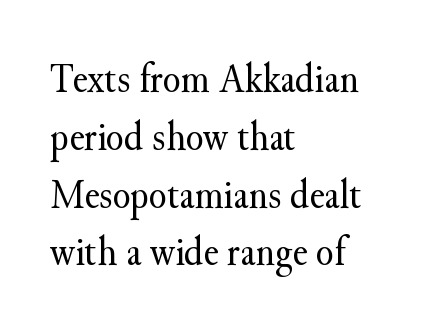
Q: Is the text bold? A: No.
Q: Is the text italic (slanted)? A: No, it is upright.
Q: Is the typeface a serif or a sans-serif typeface? A: Serif.
Q: Is the text underlined? A: No.
Q: How is the paragraph aligned? A: Left-aligned.
Q: Is the spacing between letters normal or unusually wide? A: Normal.
Q: Is the spacing between lines tight, normal or loose? A: Normal.
Q: Width (condensed, normal, or wide)? A: Normal.
Q: Stroke contrast? A: Medium.
Q: x-height? A: Small.
Q: Monospaced? A: No.
